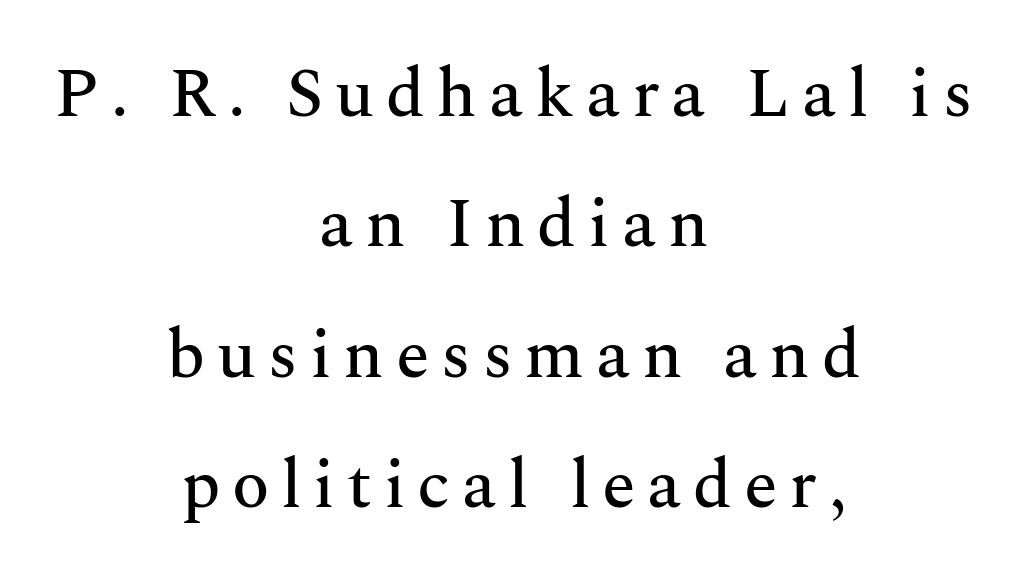
The specimen omits any rule beneath the text block's lines. Quick note: not italic, upright. These lines are composed in type with serifs. The rendering uses natural spacing where letterforms have individual widths.
